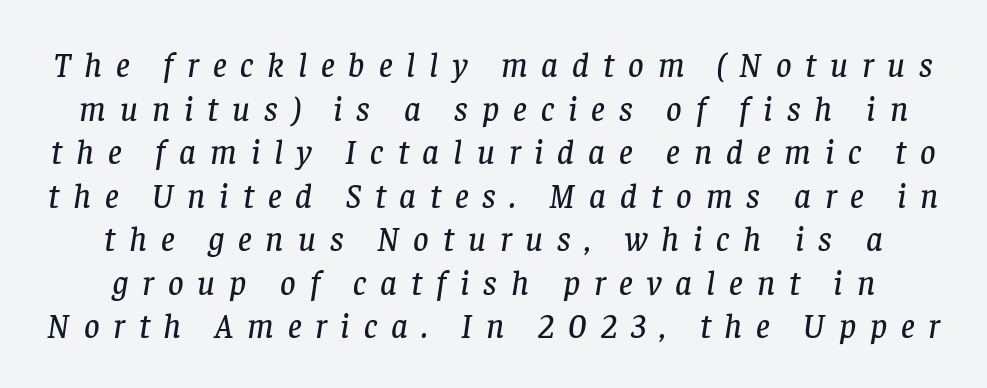
Q: Is the text italic (slanted)? A: Yes, it leans right by about 8 degrees.
Q: Is the typeface a serif or a sans-serif typeface? A: Serif.
Q: Is the text underlined? A: No.
Q: Is the spacing between letters normal or unusually wide? A: Unusually wide.
Q: Is the spacing between lines tight, normal or loose? A: Normal.
Q: Width (condensed, normal, or wide)? A: Normal.
Q: Stroke contrast? A: Low.
Q: x-height? A: Large.
Q: Monospaced? A: No.
